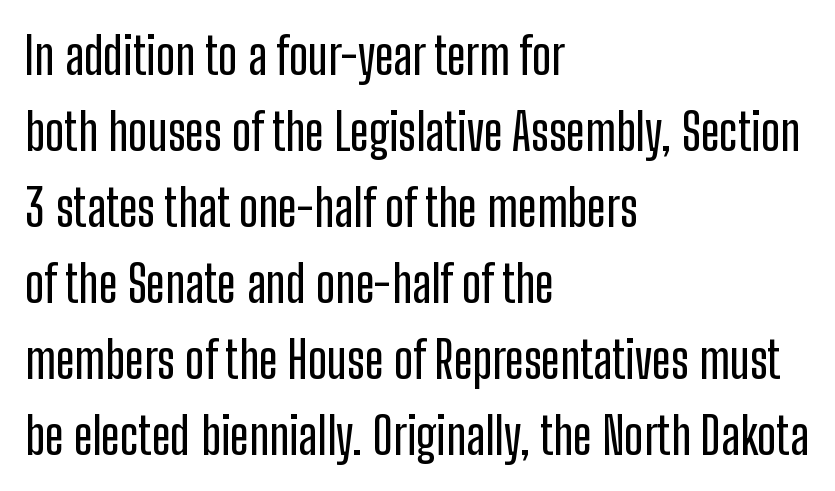
The image shows 50 px condensed sans-serif type, upright; set left-aligned, normal line spacing (1.52x), normal letter spacing, not underlined; low stroke contrast and a medium x-height.
